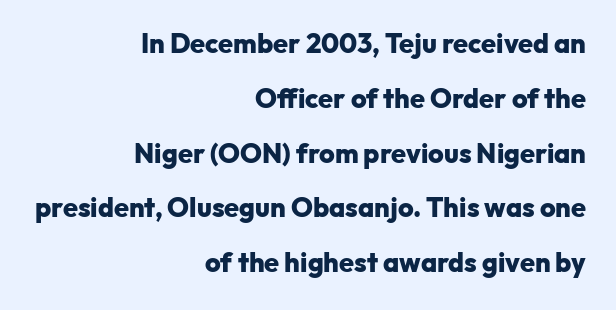
{"italic": "no", "bold": "yes", "underline": "no", "align": "right", "line_spacing": "loose", "line_spacing_ratio": 2.03, "letter_spacing": "normal", "letter_spacing_em": 0.0, "glyph_px": 27}
